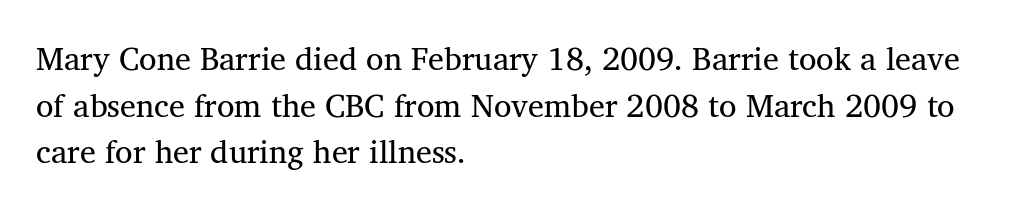
Here the designer chose a conventional face with non-uniform glyph widths. This rendering employs a face with finishing strokes, i.e., a serif. The characters are drawn with everyday or finer stroke widths. You can tell it's not italic because the verticals are truly vertical. Words float on clear page, feet unadorned.
